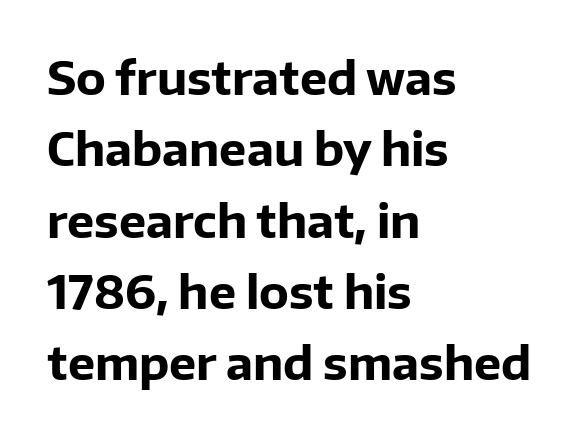
{"serif": "no", "italic": "no", "bold": "yes", "weight": "bold", "width": "normal", "stroke_contrast": "low", "x_height": "medium", "monospaced": "no", "underline": "no", "align": "left", "line_spacing": "normal", "line_spacing_ratio": 1.55, "letter_spacing": "normal", "letter_spacing_em": 0.0, "glyph_px": 46}
